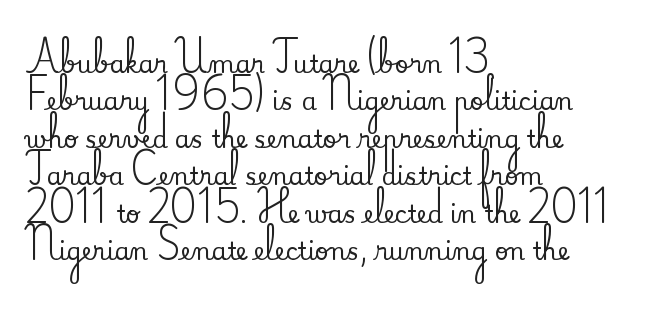
{"italic": "no", "underline": "no", "align": "left", "line_spacing": "normal", "line_spacing_ratio": 1.56, "letter_spacing": "normal", "letter_spacing_em": 0.0, "glyph_px": 24}
